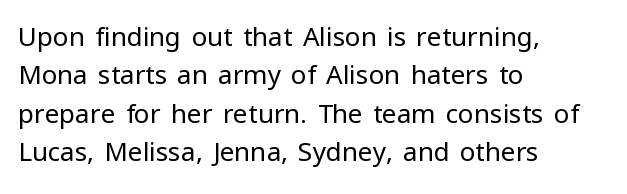
{"italic": "no", "bold": "no", "underline": "no", "align": "left", "line_spacing": "normal", "line_spacing_ratio": 1.48, "letter_spacing": "normal", "letter_spacing_em": 0.0, "glyph_px": 26}
